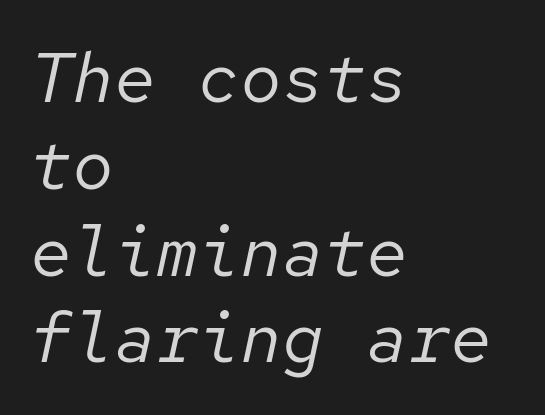
{"italic": "yes", "lean": "right", "slant_degrees": 12, "bold": "no", "weight": "regular", "width": "normal", "stroke_contrast": "low", "x_height": "medium", "monospaced": "yes", "underline": "no", "align": "left", "line_spacing_ratio": 1.24, "letter_spacing": "normal", "letter_spacing_em": 0.0, "glyph_px": 70}
